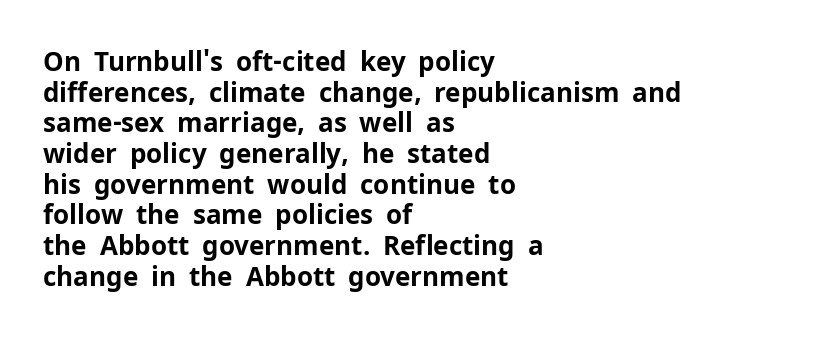
The image shows 26 px bold type, upright; set left-aligned, line spacing 1.18x, normal letter spacing, not underlined.
